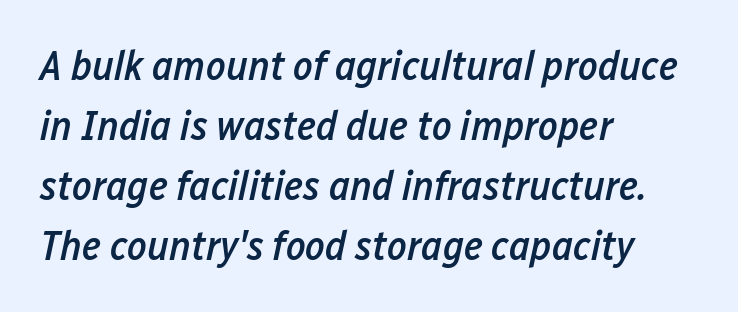
The image shows 42 px semibold, condensed type, italic (leaning right); set left-aligned, normal line spacing (1.43x), normal letter spacing, not underlined; low stroke contrast and a medium x-height.
